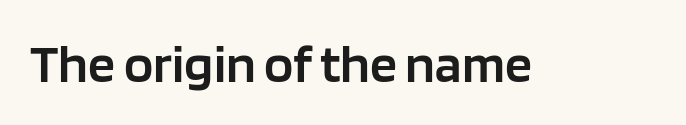
Q: Is the text bold? A: Semi-bold.
Q: Is the text italic (slanted)? A: No, it is upright.
Q: Is the typeface a serif or a sans-serif typeface? A: Sans-serif.
Q: Is the text underlined? A: No.
Q: Is the spacing between letters normal or unusually wide? A: Normal.
Q: Width (condensed, normal, or wide)? A: Normal.
Q: Stroke contrast? A: Low.
Q: x-height? A: Large.
Q: Monospaced? A: No.
